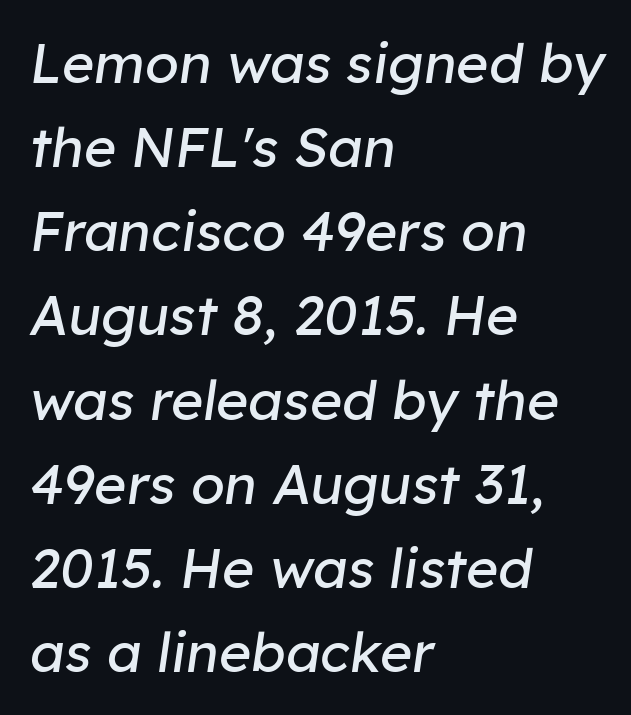
Here the designer chose a conventional face with non-uniform glyph widths. What stands out about the letter spacing? Nothing — it is the standard amount. Rendered with sloped, italic letterforms. Successive baselines arrive at the customary interval.
